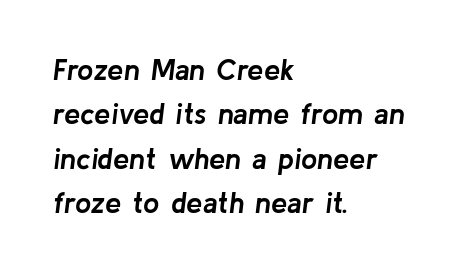
{"italic": "yes", "lean": "right", "slant_degrees": 8, "bold": "yes", "weight": "semibold", "width": "normal", "stroke_contrast": "low", "x_height": "medium", "monospaced": "no", "underline": "no", "align": "left", "line_spacing": "normal", "line_spacing_ratio": 1.53, "letter_spacing": "normal", "letter_spacing_em": 0.0, "glyph_px": 29}
